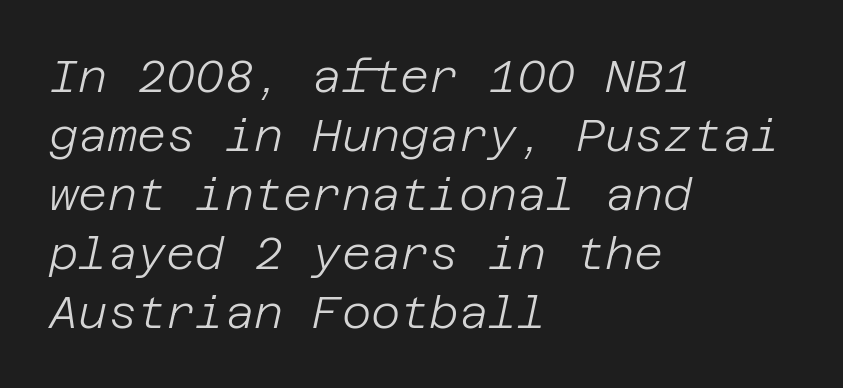
The image shows 45 px light type, italic (leaning right); set left-aligned, normal line spacing (1.31x), normal letter spacing, not underlined; low stroke contrast and a large x-height.
